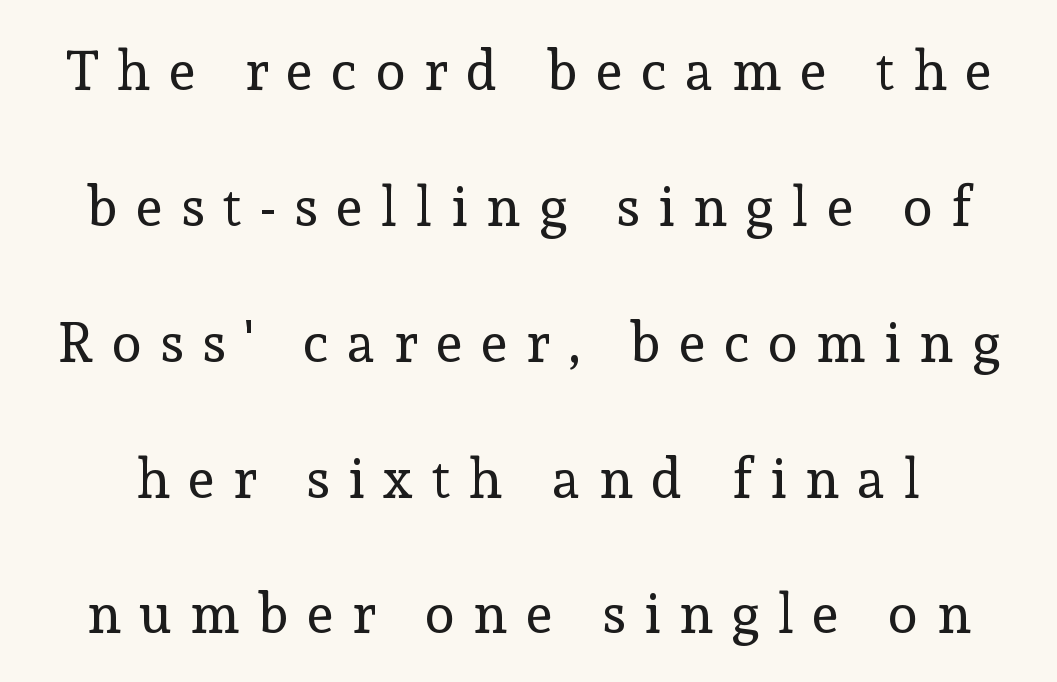
The image shows 55 px regular-weight serif type, upright; set loose line spacing (2.47x), unusually wide letter spacing (+0.34 em), not underlined; a medium x-height.
